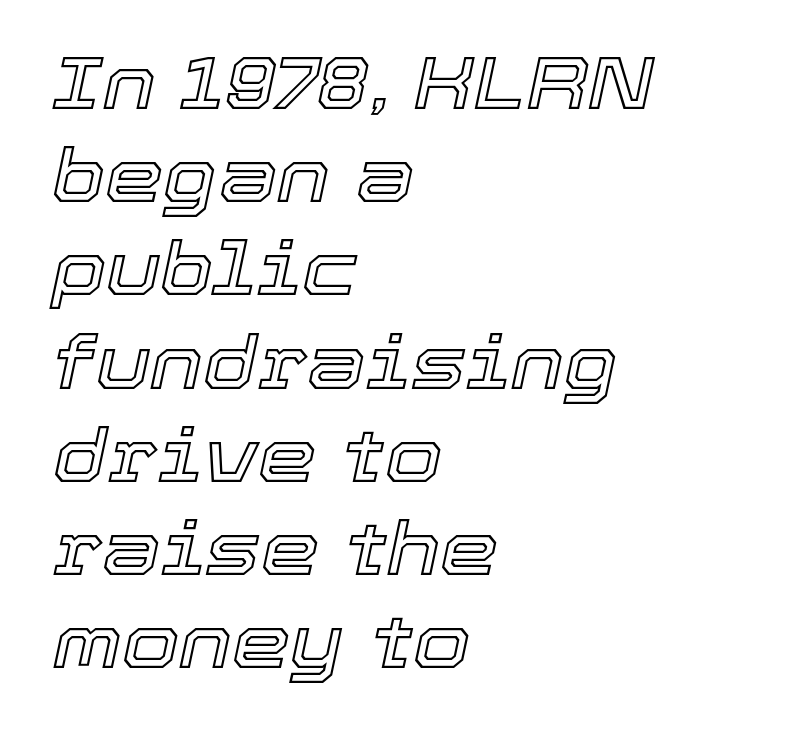
The image shows 74 px text type, italic (leaning right); set left-aligned, normal line spacing (1.26x), normal letter spacing, not underlined; a medium x-height.
